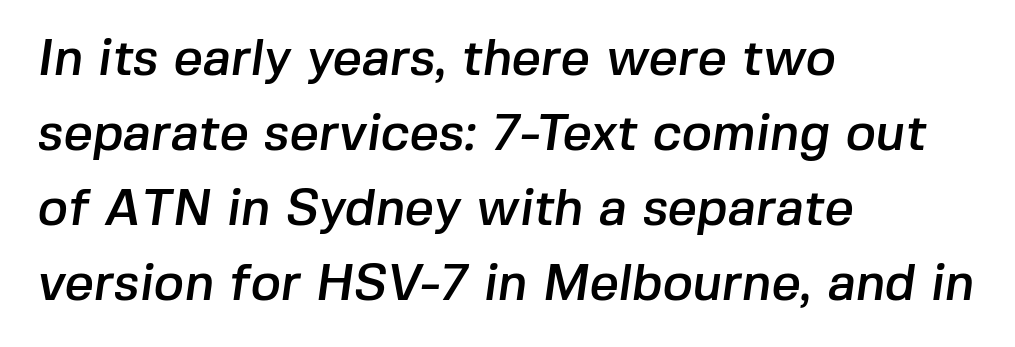
In terms of leading, this rendering sits right in the middle. Do the characters align in a grid? No, the font is proportional. The passage shown is typeset with a sans-serif family. What stands out about the letter spacing? Nothing — it is the standard amount. Visually the block forms a straight wall on the left and a jagged coastline on the right.
